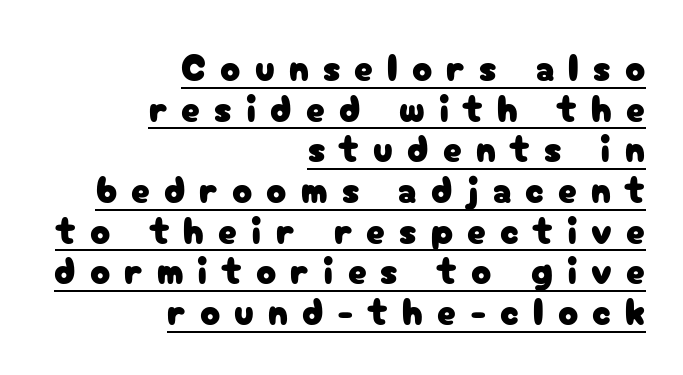
{"serif": "no", "italic": "no", "width": "normal", "stroke_contrast": "low", "x_height": "medium", "monospaced": "no", "underline": "yes", "align": "right", "line_spacing": "tight", "line_spacing_ratio": 1.1, "letter_spacing": "wide", "letter_spacing_em": 0.38, "glyph_px": 37}
